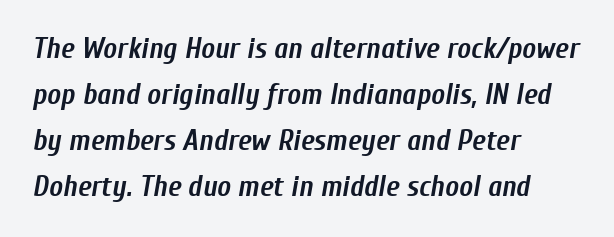
{"italic": "yes", "lean": "right", "slant_degrees": 10, "bold": "yes", "weight": "semibold", "width": "condensed", "stroke_contrast": "low", "x_height": "medium", "monospaced": "no", "underline": "no", "align": "left", "line_spacing": "normal", "line_spacing_ratio": 1.59, "letter_spacing": "normal", "letter_spacing_em": 0.0, "glyph_px": 29}
